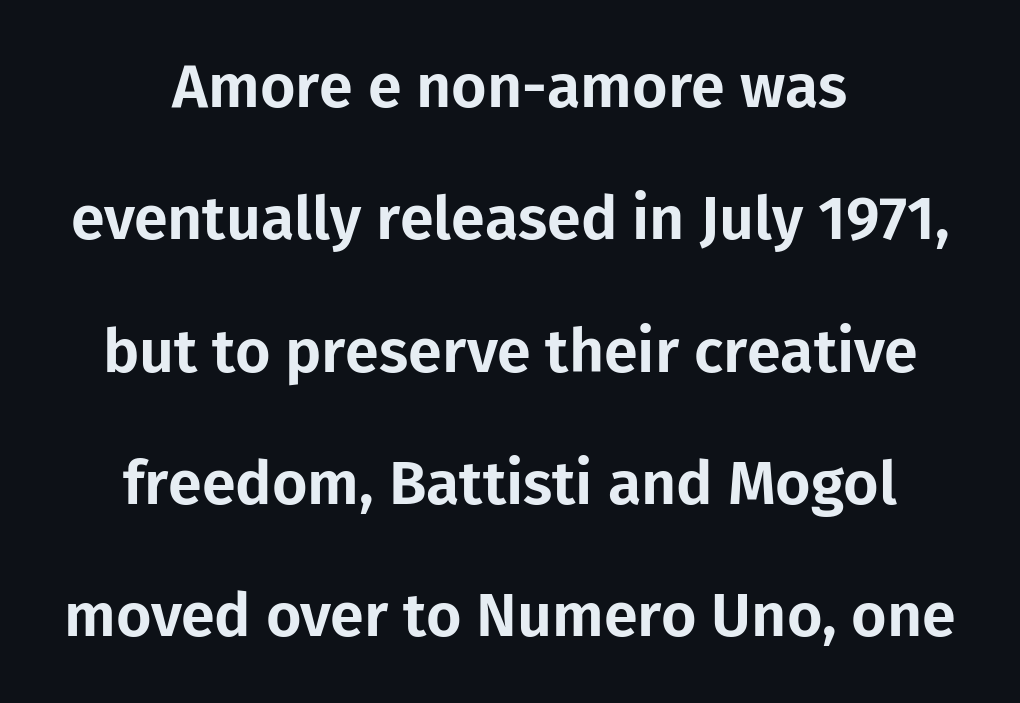
This sample is center-justified, so both line endings float freely. Serif or sans? Sans — the stroke terminals are bare. Proportional: the letters do not fall into vertical columns. Vertical strokes here are truly vertical.
